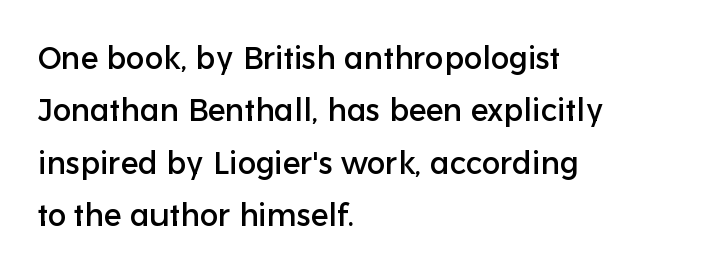
Q: Is the text italic (slanted)? A: No, it is upright.
Q: Is the typeface a serif or a sans-serif typeface? A: Sans-serif.
Q: Is the text underlined? A: No.
Q: How is the paragraph aligned? A: Left-aligned.
Q: Is the spacing between letters normal or unusually wide? A: Normal.
Q: Is the spacing between lines tight, normal or loose? A: Normal.
Q: Width (condensed, normal, or wide)? A: Normal.
Q: Stroke contrast? A: Low.
Q: x-height? A: Medium.
Q: Monospaced? A: No.
